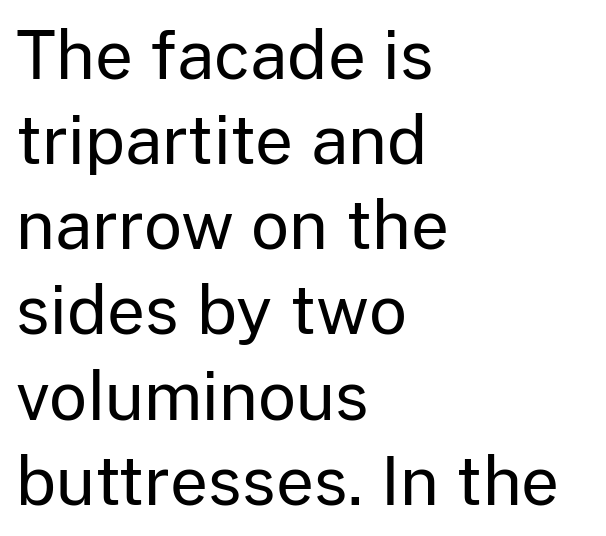
{"serif": "no", "italic": "no", "bold": "no", "weight": "regular", "width": "normal", "stroke_contrast": "low", "x_height": "medium", "monospaced": "no", "underline": "no", "align": "left", "line_spacing": "normal", "line_spacing_ratio": 1.29, "letter_spacing": "normal", "letter_spacing_em": 0.0, "glyph_px": 66}
